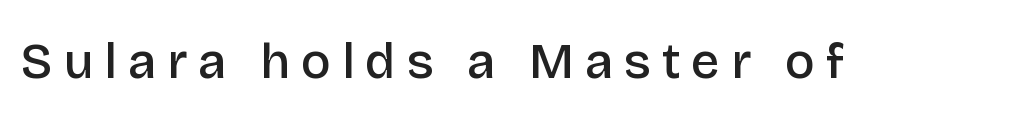
{"serif": "no", "italic": "no", "bold": "semi", "weight": "semibold", "width": "normal", "stroke_contrast": "low", "x_height": "large", "monospaced": "no", "underline": "no", "letter_spacing": "wide", "letter_spacing_em": 0.22, "glyph_px": 50}
